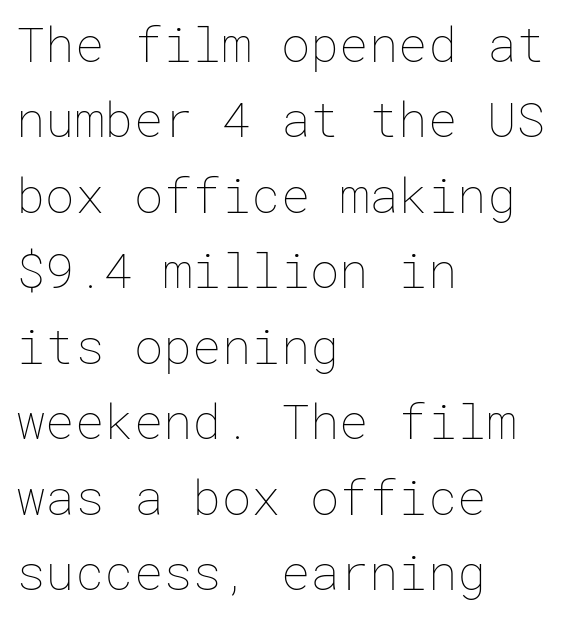
{"italic": "no", "bold": "no", "weight": "thin", "width": "normal", "stroke_contrast": "low", "x_height": "medium", "underline": "no", "align": "left", "line_spacing": "normal", "line_spacing_ratio": 1.54, "letter_spacing": "normal", "letter_spacing_em": 0.0, "glyph_px": 49}
